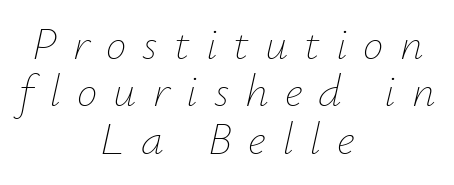
{"italic": "yes", "lean": "right", "slant_degrees": 12, "bold": "no", "weight": "thin", "width": "normal", "stroke_contrast": "low", "x_height": "small", "monospaced": "no", "underline": "no", "align": "center", "line_spacing": "tight", "line_spacing_ratio": 1.03, "letter_spacing": "wide", "letter_spacing_em": 0.35, "glyph_px": 46}
